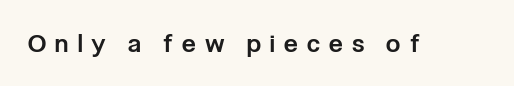
{"italic": "no", "bold": "semi", "underline": "no", "letter_spacing": "wide", "letter_spacing_em": 0.37, "glyph_px": 25}
